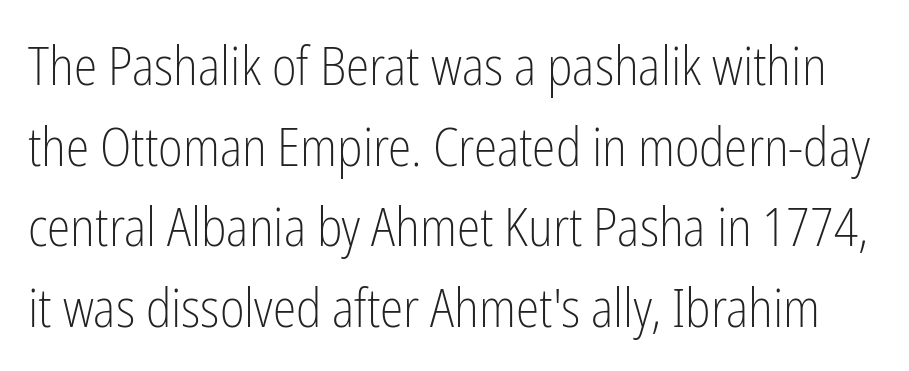
Q: Is the text bold? A: No.
Q: Is the text italic (slanted)? A: No, it is upright.
Q: Is the typeface a serif or a sans-serif typeface? A: Sans-serif.
Q: Is the text underlined? A: No.
Q: Is the spacing between letters normal or unusually wide? A: Normal.
Q: Is the spacing between lines tight, normal or loose? A: Normal.
Q: Width (condensed, normal, or wide)? A: Condensed.
Q: Stroke contrast? A: Low.
Q: x-height? A: Medium.
Q: Monospaced? A: No.
